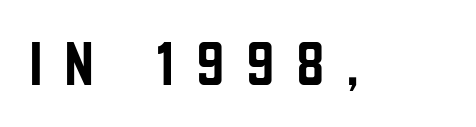
The image shows 63 px condensed sans-serif type, upright; set unusually wide letter spacing (+0.34 em), not underlined; low stroke contrast and a large x-height.
